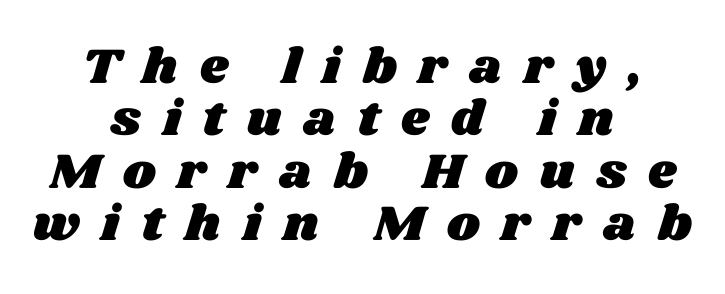
{"width": "wide", "stroke_contrast": "medium", "x_height": "large", "monospaced": "no", "underline": "no", "align": "center", "line_spacing": "tight", "line_spacing_ratio": 1.05, "letter_spacing": "wide", "letter_spacing_em": 0.44, "glyph_px": 50}
